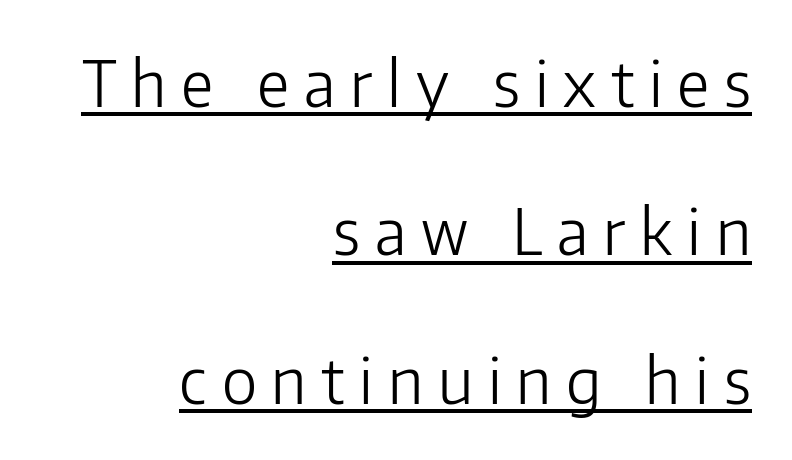
The image shows 64 px light sans-serif type, upright; set right-aligned, loose line spacing (2.32x), unusually wide letter spacing (+0.23 em), underlined; low stroke contrast and a medium x-height.
